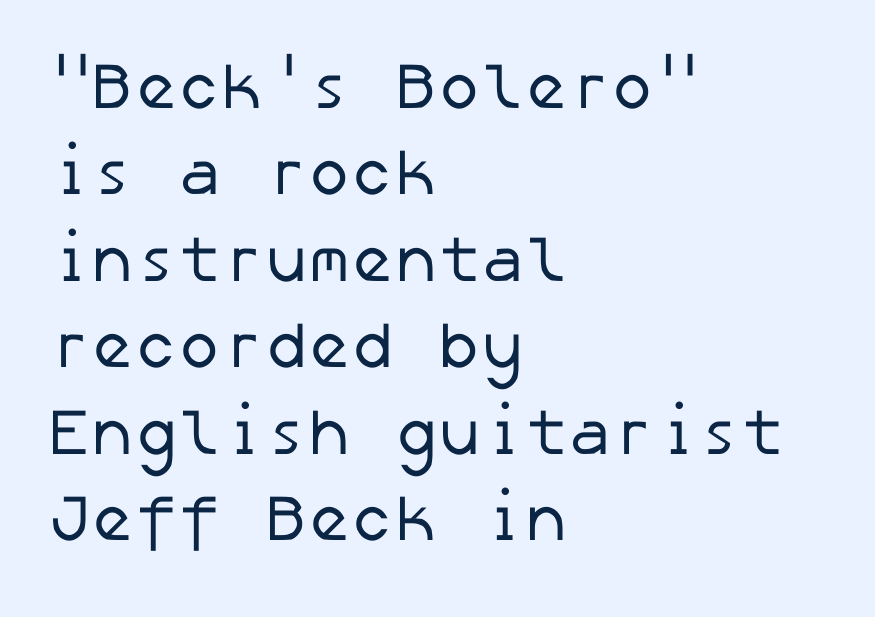
The image shows 65 px regular-weight sans-serif type; set left-aligned, normal line spacing (1.33x), normal letter spacing, not underlined; low stroke contrast and a medium x-height.
